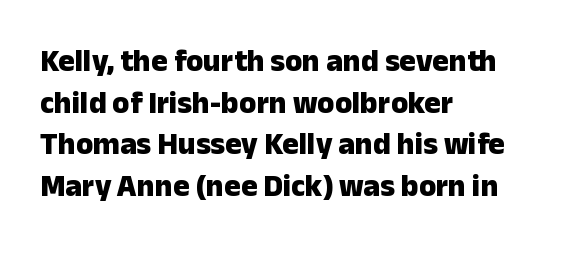
The image shows 31 px heavy sans-serif type, upright; set left-aligned, normal line spacing (1.34x), normal letter spacing, not underlined; low stroke contrast and a medium x-height.
